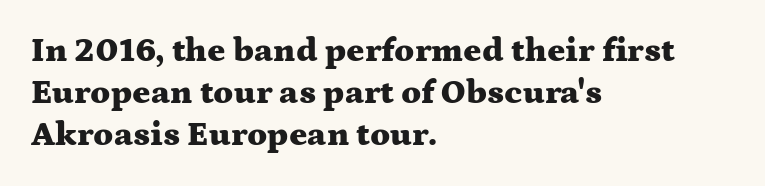
The image shows 34 px heavy, wide serif type, upright; set left-aligned, line spacing 1.23x, normal letter spacing, not underlined; medium stroke contrast and a medium x-height.
